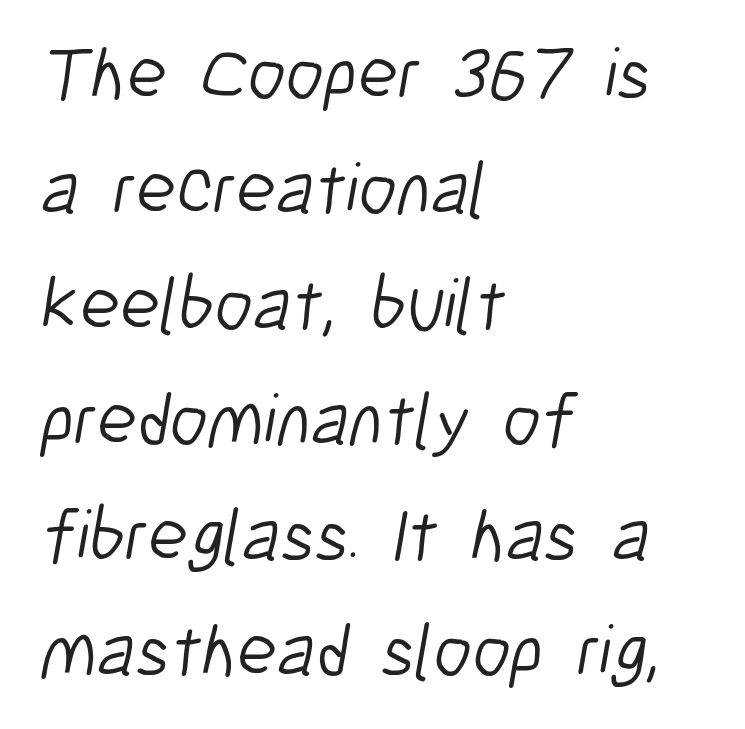
Q: Is the text bold? A: No.
Q: Is the typeface a serif or a sans-serif typeface? A: Sans-serif.
Q: Is the text underlined? A: No.
Q: How is the paragraph aligned? A: Left-aligned.
Q: Is the spacing between letters normal or unusually wide? A: Normal.
Q: Is the spacing between lines tight, normal or loose? A: Normal.
Q: Width (condensed, normal, or wide)? A: Condensed.
Q: Stroke contrast? A: Low.
Q: x-height? A: Medium.
Q: Monospaced? A: No.
